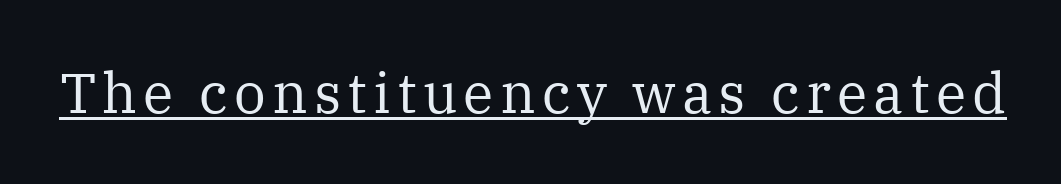
The image shows 56 px regular-weight serif type, upright; set underlined; medium stroke contrast and a medium x-height.
